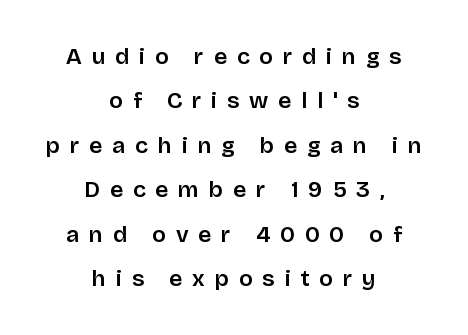
{"italic": "no", "bold": "semi", "underline": "no", "align": "center", "line_spacing": "loose", "line_spacing_ratio": 1.93, "letter_spacing": "wide", "letter_spacing_em": 0.43, "glyph_px": 23}
